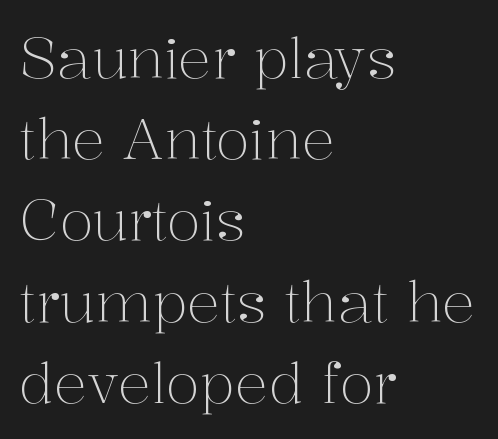
Note the varied advance widths — an 'i' is clearly narrower than an 'm'. Stroke terminals: seriffed. The axis of the letterforms is exactly vertical. The vertical gap from one line to the next is medium.
